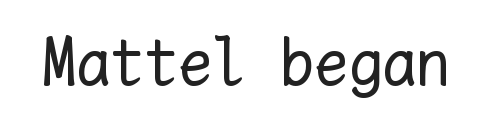
Q: Is the text bold? A: No.
Q: Is the text italic (slanted)? A: No, it is upright.
Q: Is the text underlined? A: No.
Q: Is the spacing between letters normal or unusually wide? A: Normal.
Q: Width (condensed, normal, or wide)? A: Normal.
Q: Stroke contrast? A: Low.
Q: x-height? A: Medium.
Q: Monospaced? A: Yes.
